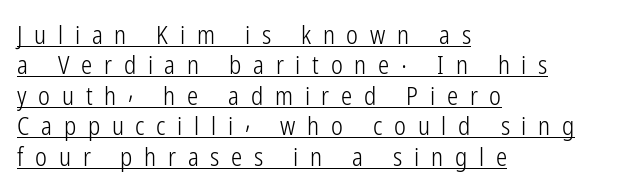
Q: Is the text bold? A: No.
Q: Is the text italic (slanted)? A: No, it is upright.
Q: Is the text underlined? A: Yes.
Q: How is the paragraph aligned? A: Left-aligned.
Q: Is the spacing between letters normal or unusually wide? A: Unusually wide.
